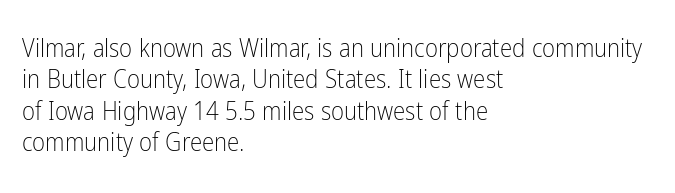
{"italic": "no", "bold": "no", "underline": "no", "align": "left", "line_spacing": "normal", "line_spacing_ratio": 1.26, "letter_spacing": "normal", "letter_spacing_em": 0.0, "glyph_px": 25}
